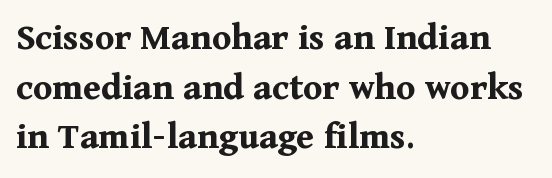
Q: Is the text bold? A: Yes.
Q: Is the text italic (slanted)? A: No, it is upright.
Q: Is the typeface a serif or a sans-serif typeface? A: Serif.
Q: Is the text underlined? A: No.
Q: How is the paragraph aligned? A: Left-aligned.
Q: Is the spacing between letters normal or unusually wide? A: Normal.
Q: Is the spacing between lines tight, normal or loose? A: Normal.
Q: Width (condensed, normal, or wide)? A: Normal.
Q: Stroke contrast? A: Medium.
Q: x-height? A: Medium.
Q: Monospaced? A: No.
